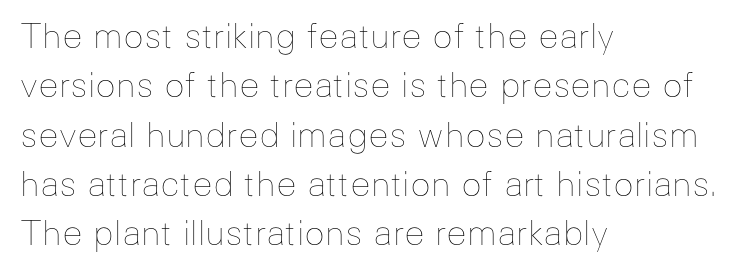
Italic? Not at all — the glyphs are vertical. This sample has the flowing, uneven cadence of proportional lettering. The strokes carry an ordinary text weight at most. A normal amount of white space separates one row of letters from the next. Only glyphs here, with clear space below each row. Words appear dense and cohesive because spacing is normal.
